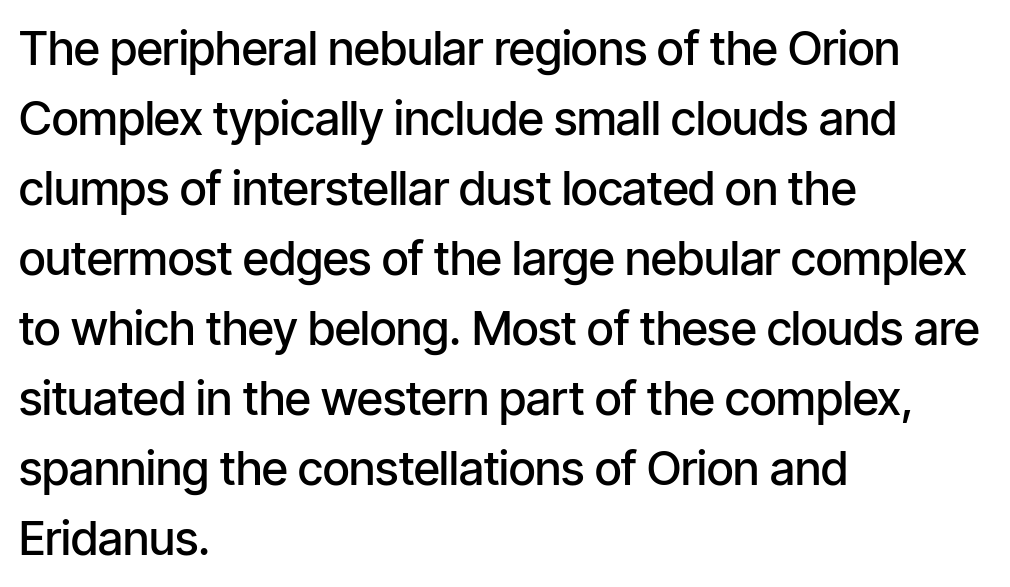
{"serif": "no", "italic": "no", "bold": "semi", "weight": "semibold", "width": "condensed", "stroke_contrast": "low", "x_height": "medium", "monospaced": "no", "underline": "no", "align": "left", "line_spacing": "normal", "line_spacing_ratio": 1.49, "letter_spacing": "normal", "letter_spacing_em": 0.0, "glyph_px": 47}
